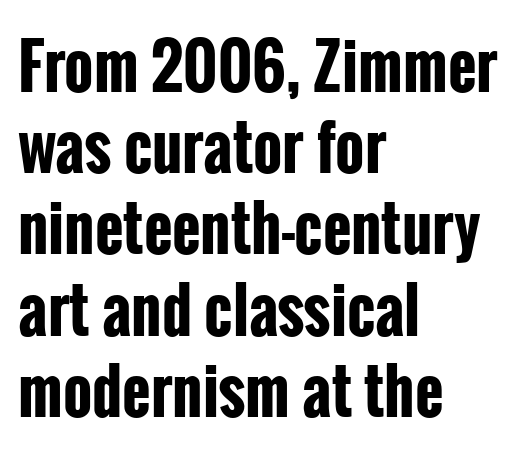
How heavy is the stroke? Heavy — this is a bold. Is the letter spacing exaggerated? No — it looks like the ordinary default. The text block is weighted toward the left margin, trailing off unevenly rightward. The passage shown is typed in a proportional face where columns would drift.
